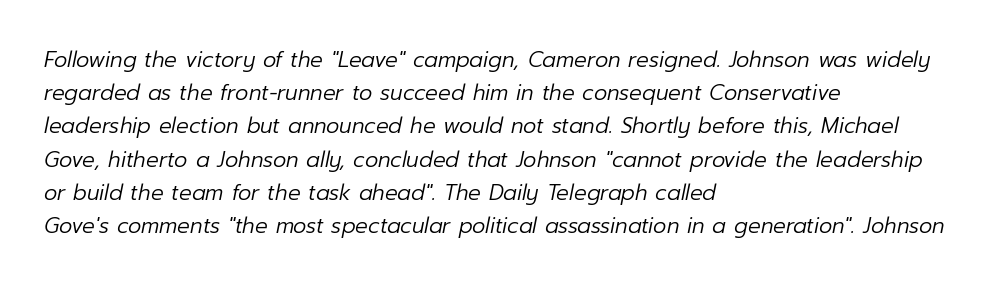
The image shows 21 px text type, italic (leaning right); set left-aligned, normal line spacing (1.58x), normal letter spacing, not underlined.
